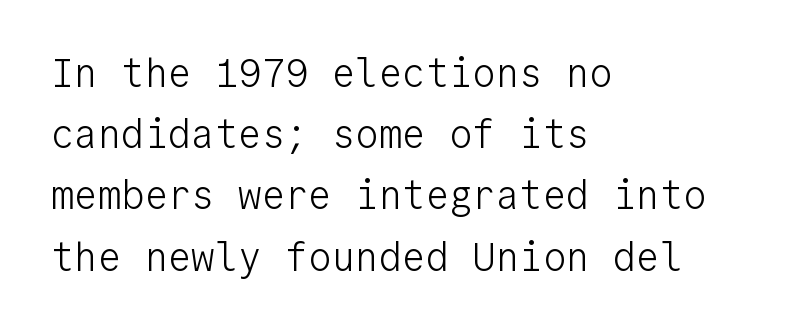
{"serif": "no", "italic": "no", "bold": "no", "weight": "light", "width": "normal", "stroke_contrast": "low", "x_height": "medium", "monospaced": "yes", "underline": "no", "align": "left", "line_spacing": "normal", "line_spacing_ratio": 1.57, "letter_spacing": "normal", "letter_spacing_em": 0.0, "glyph_px": 39}
